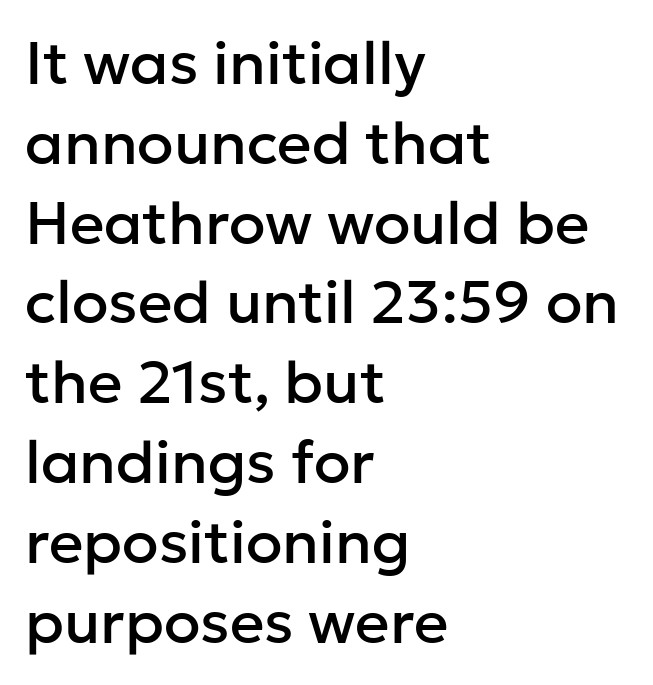
The image shows 60 px sans-serif type, upright; set left-aligned, normal line spacing (1.33x), normal letter spacing, not underlined; low stroke contrast and a medium x-height.
